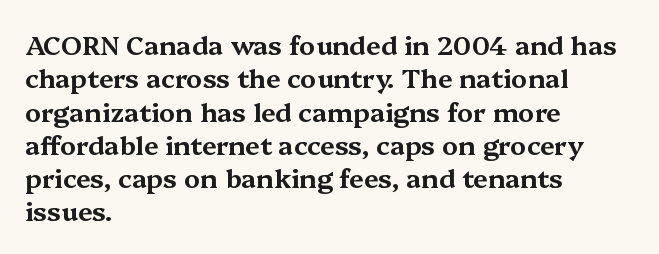
{"italic": "no", "underline": "no", "align": "left", "line_spacing": "normal", "line_spacing_ratio": 1.28, "letter_spacing": "normal", "letter_spacing_em": 0.0, "glyph_px": 26}
